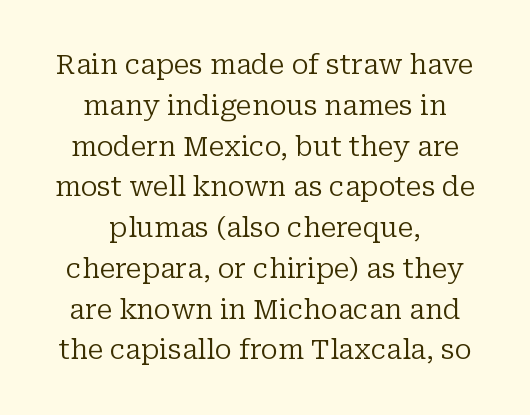
Q: Is the text bold? A: No.
Q: Is the text italic (slanted)? A: No, it is upright.
Q: Is the text underlined? A: No.
Q: How is the paragraph aligned? A: Centered.
Q: Is the spacing between letters normal or unusually wide? A: Normal.
Q: Is the spacing between lines tight, normal or loose? A: Normal.
